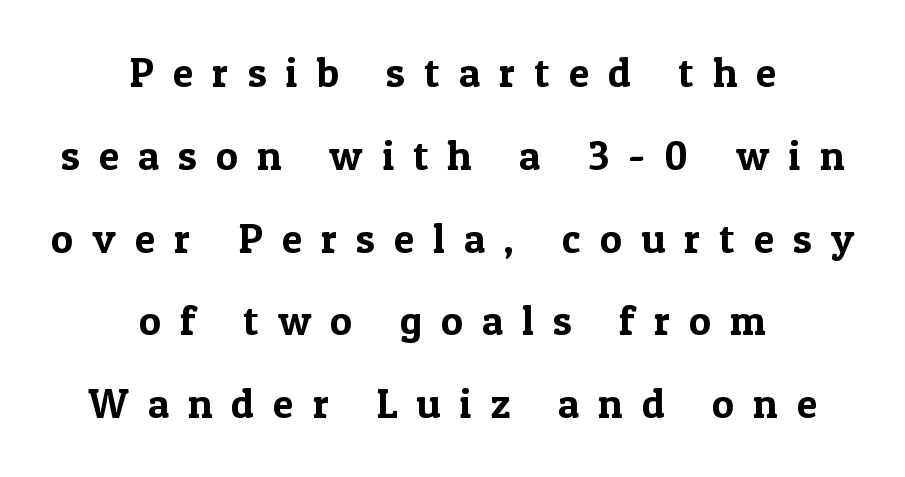
The image shows 41 px serif type, upright; set centered, loose line spacing (2.02x), unusually wide letter spacing (+0.47 em), not underlined; a medium x-height.
